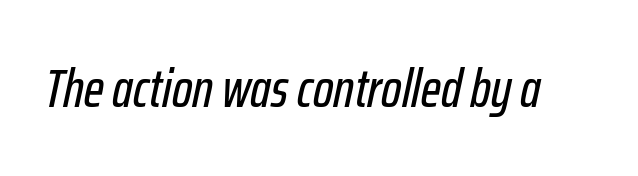
{"italic": "yes", "lean": "right", "slant_degrees": 12, "width": "condensed", "stroke_contrast": "low", "x_height": "medium", "monospaced": "no", "underline": "no", "letter_spacing": "normal", "letter_spacing_em": 0.0, "glyph_px": 54}
